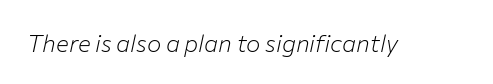
Q: Is the text bold? A: No.
Q: Is the text italic (slanted)? A: Yes, it leans right by about 12 degrees.
Q: Is the text underlined? A: No.
Q: Is the spacing between letters normal or unusually wide? A: Normal.
